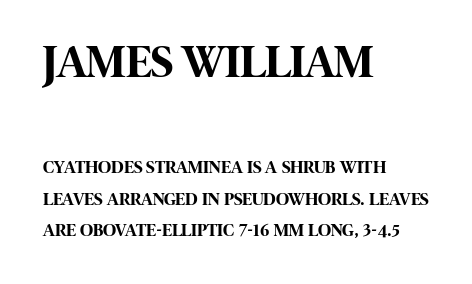
The image shows 46 px bold, condensed sans-serif type, upright; set left-aligned, line spacing 1.73x, normal letter spacing, not underlined; the first (top) block is 2.56x larger; high stroke contrast and a large x-height.
